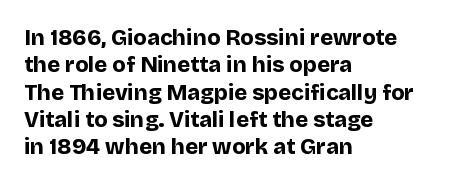
Chunky letters — that's bold for sure. Caption: standard tracking, unaltered. Descenders are the only things crossing below the line. Typeset ragged right — the left edge is the straight one. The letters stand upright; this is a roman face.
